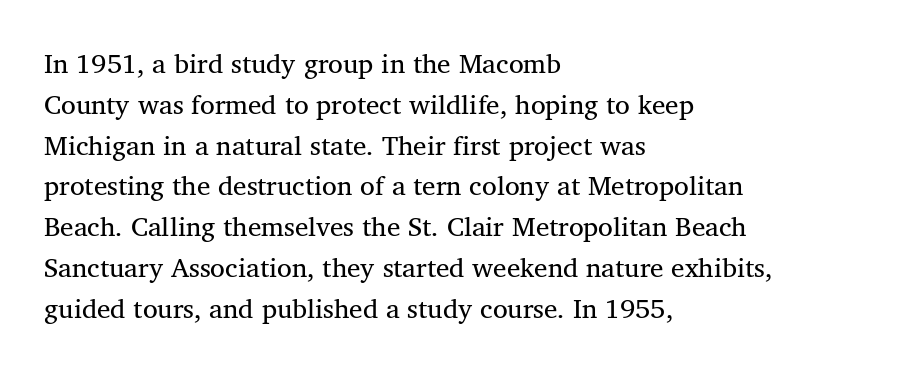
{"bold": "no", "underline": "no", "align": "left", "line_spacing": "normal", "line_spacing_ratio": 1.51, "letter_spacing": "normal", "letter_spacing_em": 0.0, "glyph_px": 27}
